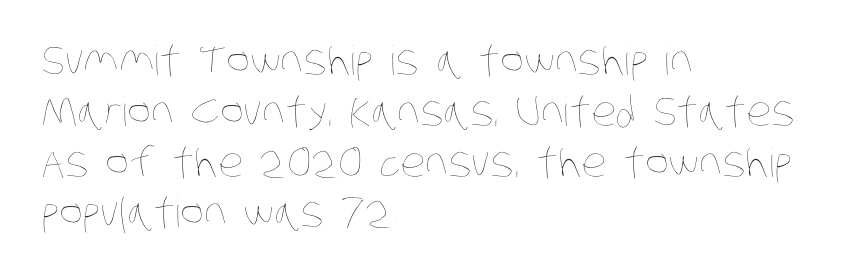
The lines in this sample share a left origin and differ only in where they stop. Note the varied advance widths — an 'i' is clearly narrower than an 'm'. Compared with a typical body face, this is equally light or lighter still. The area under the type is left untouched.
